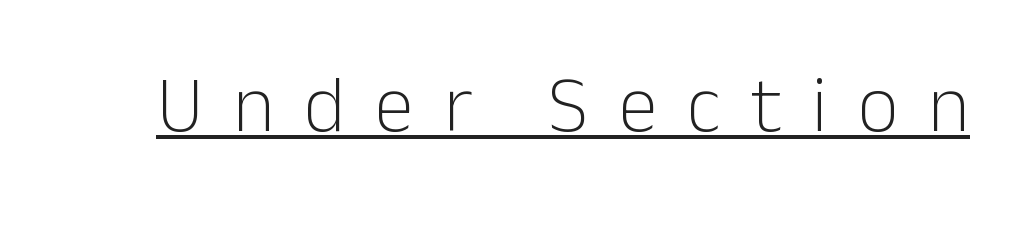
Q: Is the text bold? A: No.
Q: Is the text italic (slanted)? A: No, it is upright.
Q: Is the typeface a serif or a sans-serif typeface? A: Sans-serif.
Q: Is the text underlined? A: Yes.
Q: Is the spacing between letters normal or unusually wide? A: Unusually wide.
Q: Width (condensed, normal, or wide)? A: Normal.
Q: Stroke contrast? A: Low.
Q: x-height? A: Medium.
Q: Monospaced? A: No.
